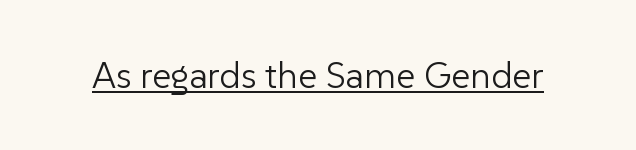
The passage shown is typed in a proportional face where columns would drift. Inter-character spacing is left at the font's built-in metrics. I'd call this a sans setting — the letters go barefoot. The letterforms sit at book weight or below. The letters stand straight up with perfectly vertical stems.
